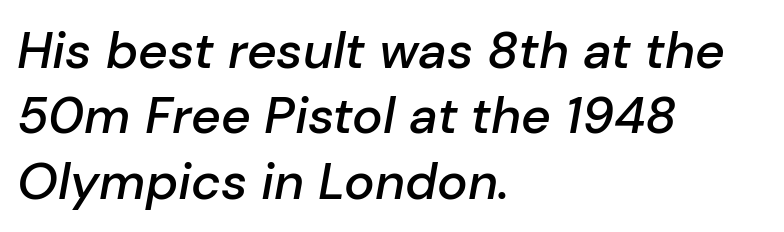
{"italic": "yes", "lean": "right", "slant_degrees": 10, "bold": "semi", "weight": "semibold", "width": "normal", "stroke_contrast": "low", "x_height": "medium", "monospaced": "no", "underline": "no", "align": "left", "line_spacing": "normal", "line_spacing_ratio": 1.28, "letter_spacing": "normal", "letter_spacing_em": 0.0, "glyph_px": 51}
